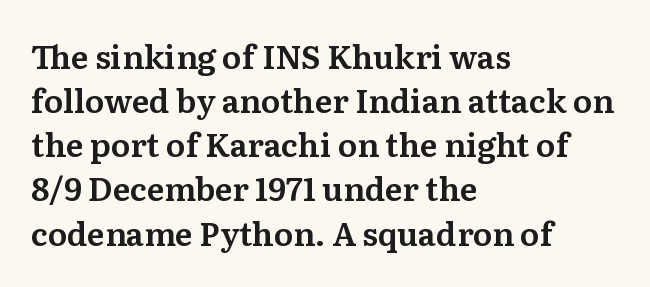
{"serif": "yes", "italic": "no", "width": "normal", "stroke_contrast": "medium", "x_height": "medium", "monospaced": "no", "underline": "no", "align": "left", "line_spacing": "normal", "line_spacing_ratio": 1.38, "letter_spacing": "normal", "letter_spacing_em": 0.0, "glyph_px": 32}
